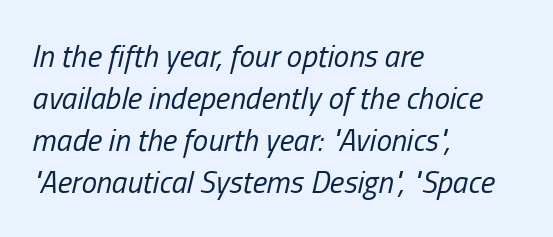
Q: Is the text bold? A: No.
Q: Is the text italic (slanted)? A: Yes, it leans right by about 13 degrees.
Q: Is the text underlined? A: No.
Q: How is the paragraph aligned? A: Left-aligned.
Q: Is the spacing between letters normal or unusually wide? A: Normal.
Q: Is the spacing between lines tight, normal or loose? A: Normal.
Q: Width (condensed, normal, or wide)? A: Condensed.
Q: Stroke contrast? A: Low.
Q: x-height? A: Medium.
Q: Monospaced? A: No.
